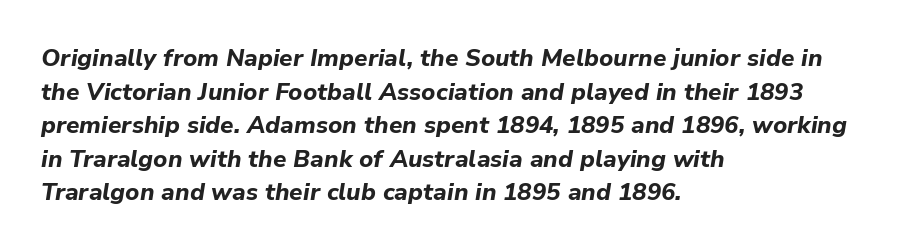
{"italic": "yes", "lean": "right", "slant_degrees": 9, "bold": "yes", "underline": "no", "align": "left", "line_spacing": "normal", "line_spacing_ratio": 1.4, "letter_spacing": "normal", "letter_spacing_em": 0.0, "glyph_px": 24}
